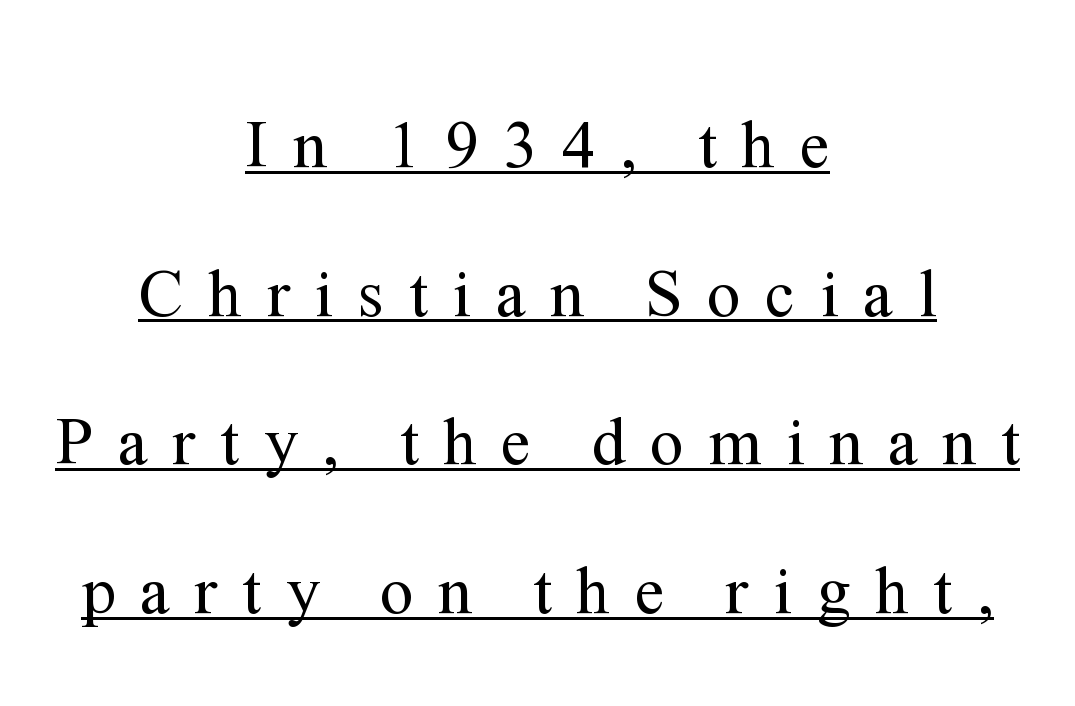
The image shows 67 px regular-weight serif type, upright; set centered, loose line spacing (2.22x), unusually wide letter spacing (+0.37 em), underlined; medium stroke contrast and a medium x-height.
